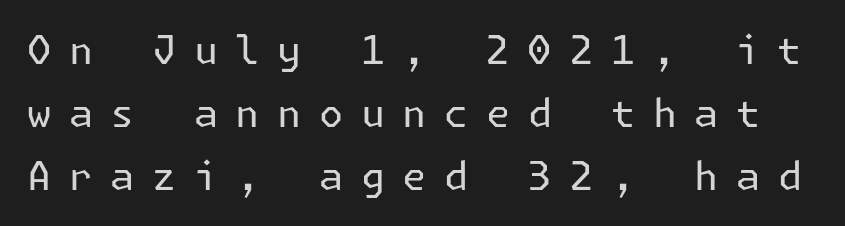
Q: Is the text bold? A: No.
Q: Is the text italic (slanted)? A: No, it is upright.
Q: Is the typeface a serif or a sans-serif typeface? A: Sans-serif.
Q: Is the text underlined? A: No.
Q: Is the spacing between letters normal or unusually wide? A: Unusually wide.
Q: Is the spacing between lines tight, normal or loose? A: Normal.
Q: Width (condensed, normal, or wide)? A: Normal.
Q: Stroke contrast? A: Low.
Q: x-height? A: Medium.
